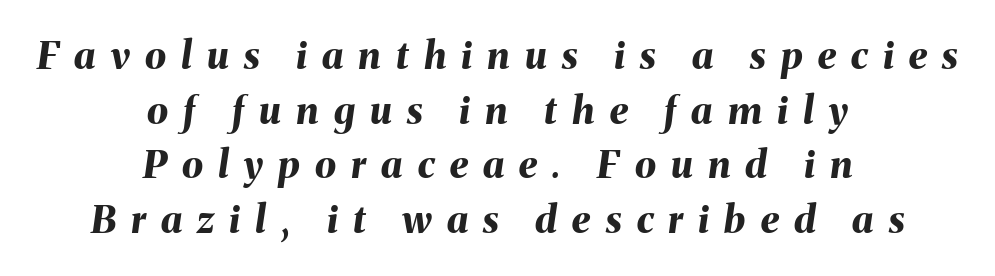
The image shows 38 px bold type, italic (leaning right); set centered, normal line spacing (1.44x), unusually wide letter spacing (+0.4 em), not underlined; medium stroke contrast and a medium x-height.
